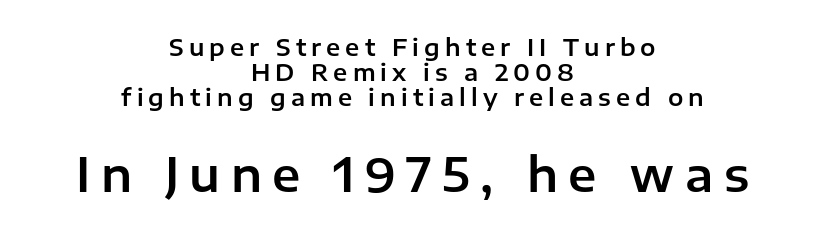
Q: Is the text italic (slanted)? A: No, it is upright.
Q: Is the typeface a serif or a sans-serif typeface? A: Sans-serif.
Q: Is the text underlined? A: No.
Q: How is the paragraph aligned? A: Centered.
Q: Is the spacing between letters normal or unusually wide? A: Unusually wide.
Q: Is the spacing between lines tight, normal or loose? A: Tight.
Q: Which block of text is set in a larger size, the first (top) or the second (bottom)? A: The second (bottom) one.
Q: Width (condensed, normal, or wide)? A: Normal.
Q: Stroke contrast? A: Low.
Q: x-height? A: Medium.
Q: Monospaced? A: No.
